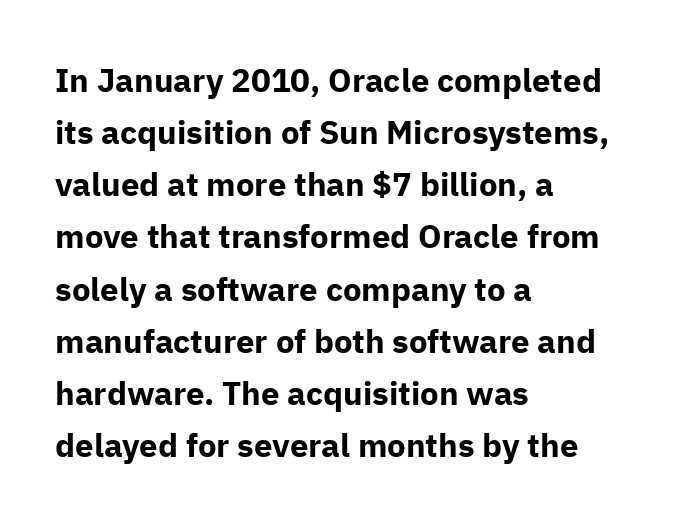
The image shows 33 px bold sans-serif type, upright; set left-aligned, normal line spacing (1.58x), normal letter spacing, not underlined; low stroke contrast and a medium x-height.
